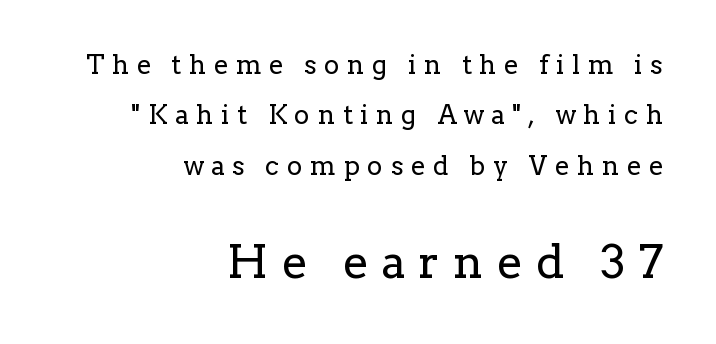
The image shows 46 px regular-weight serif type, upright; set right-aligned, loose line spacing (1.94x), unusually wide letter spacing (+0.3 em), not underlined; the second (bottom) block is 1.77x larger; low stroke contrast and a medium x-height.
